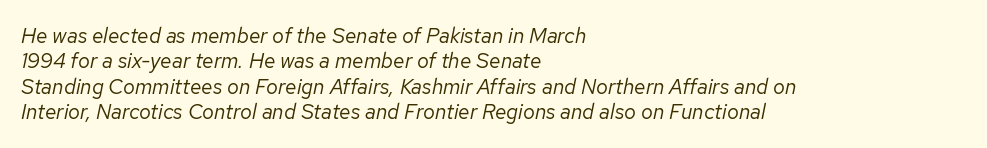
The image shows 21 px text type, italic (leaning right); set left-aligned, line spacing 1.21x, normal letter spacing, not underlined.
